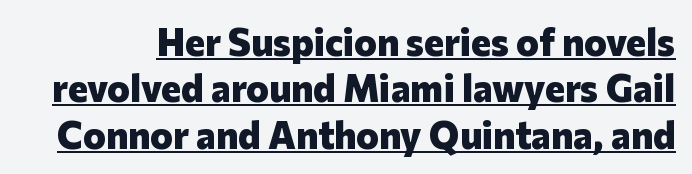
Q: Is the text bold? A: Yes.
Q: Is the text italic (slanted)? A: No, it is upright.
Q: Is the typeface a serif or a sans-serif typeface? A: Sans-serif.
Q: Is the text underlined? A: Yes.
Q: Is the spacing between letters normal or unusually wide? A: Normal.
Q: Width (condensed, normal, or wide)? A: Normal.
Q: Stroke contrast? A: Low.
Q: x-height? A: Medium.
Q: Monospaced? A: No.
